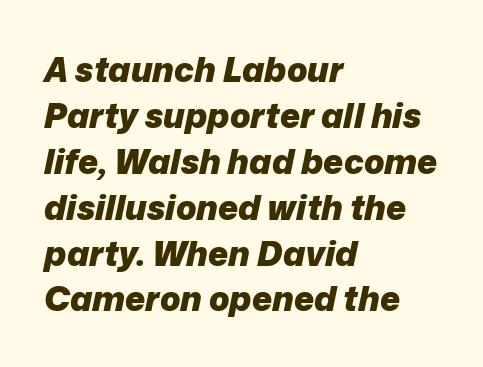
Q: Is the text bold? A: Yes.
Q: Is the text italic (slanted)? A: Yes, it leans right by about 12 degrees.
Q: Is the text underlined? A: No.
Q: How is the paragraph aligned? A: Left-aligned.
Q: Is the spacing between letters normal or unusually wide? A: Normal.
Q: Is the spacing between lines tight, normal or loose? A: Normal.
Q: Width (condensed, normal, or wide)? A: Normal.
Q: Stroke contrast? A: Low.
Q: x-height? A: Medium.
Q: Monospaced? A: No.
